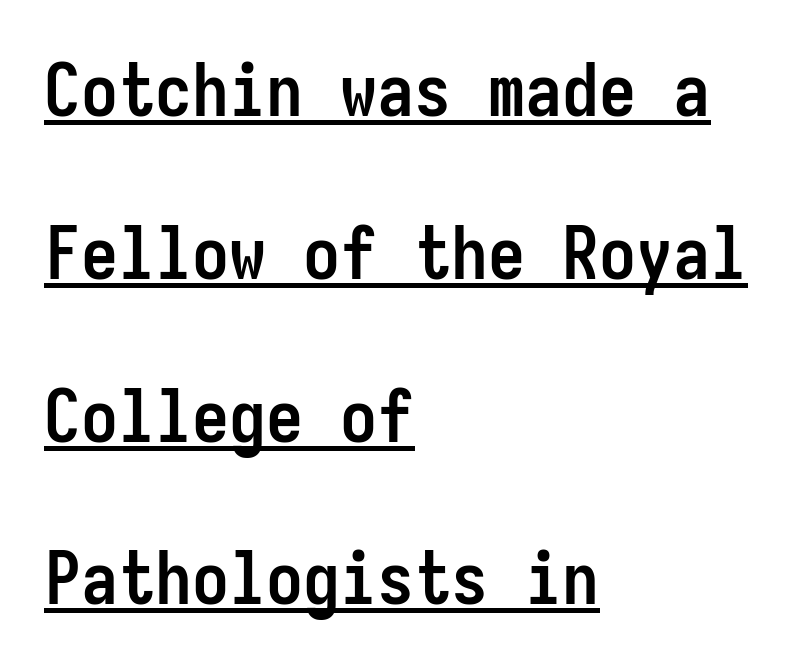
The image shows 74 px semibold, condensed sans-serif type, upright, monospaced; set left-aligned, loose line spacing (2.2x), normal letter spacing, underlined; low stroke contrast and a medium x-height.
